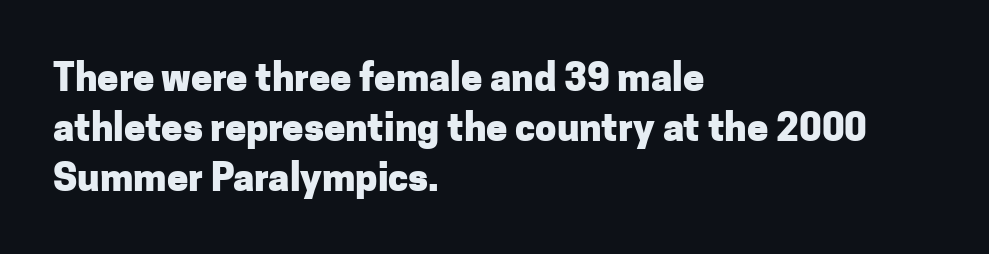
The setting favours the left margin, as ordinary paragraphs usually do. A clean baseline with only descenders dipping below it. Designer's note — italics off, roman on. Nothing unusual about the tracking: characters are spaced as the font intends. A typesetter would call this proportional, since set widths differ per character.
